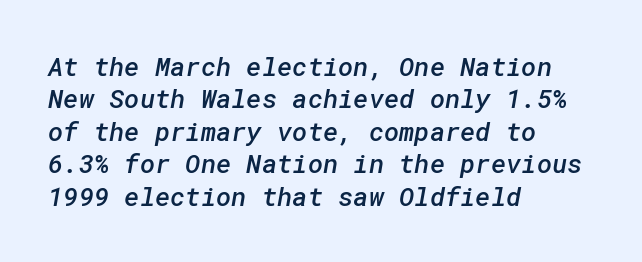
Normally led — the rows are evenly, conventionally spaced. In terms of letterspacing, this is plain default setting. These lines stack with their left ends in a neat column. Look at the stroke-to-counter ratio: somewhat heavy, a semibold. The string is rendered with underlining switched off.
